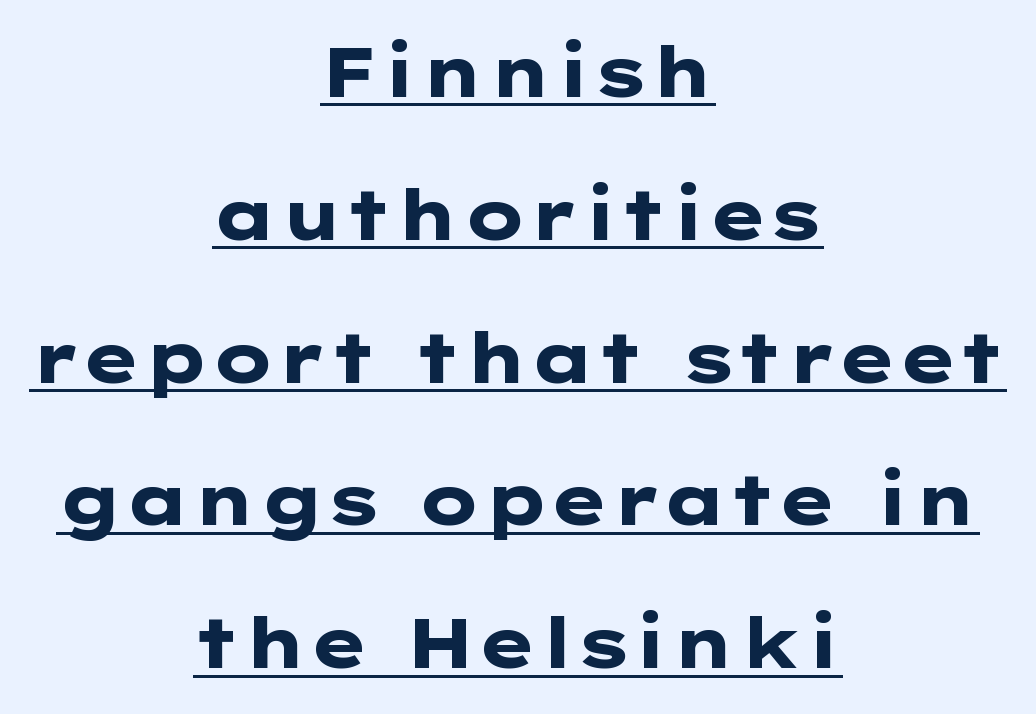
The image shows 70 px heavy, wide sans-serif type, upright; set centered, loose line spacing (2.04x), normal letter spacing, underlined; low stroke contrast and a medium x-height.
